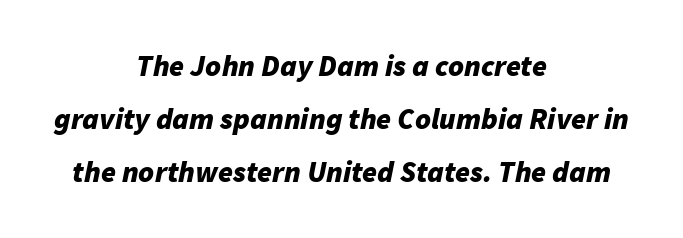
The letters sit at their default tracking, neither squeezed nor spread. The passage is arranged like a title page — every line centered. Each glyph is drawn with heavy, bold strokes. The words here are not underlined.
